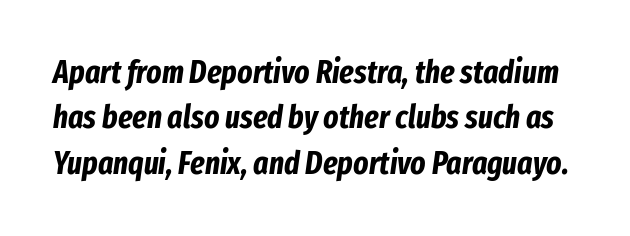
The image shows 32 px bold, condensed type, italic (leaning right); set normal line spacing (1.42x), normal letter spacing, not underlined; low stroke contrast and a medium x-height.
